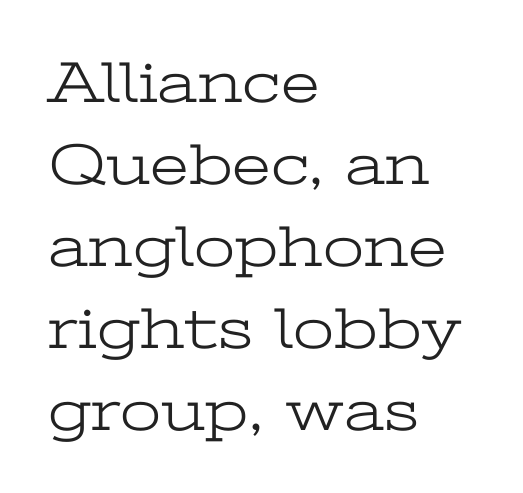
Q: Is the text bold? A: No.
Q: Is the text italic (slanted)? A: No, it is upright.
Q: Is the typeface a serif or a sans-serif typeface? A: Serif.
Q: Is the text underlined? A: No.
Q: How is the paragraph aligned? A: Left-aligned.
Q: Is the spacing between letters normal or unusually wide? A: Normal.
Q: Is the spacing between lines tight, normal or loose? A: Normal.
Q: Width (condensed, normal, or wide)? A: Wide.
Q: Stroke contrast? A: Low.
Q: x-height? A: Medium.
Q: Monospaced? A: No.
